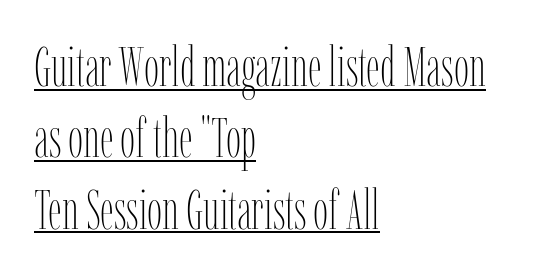
{"italic": "no", "bold": "no", "weight": "thin", "width": "condensed", "stroke_contrast": "low", "x_height": "medium", "monospaced": "no", "underline": "yes", "align": "left", "line_spacing": "normal", "line_spacing_ratio": 1.32, "letter_spacing": "normal", "letter_spacing_em": 0.0, "glyph_px": 54}
